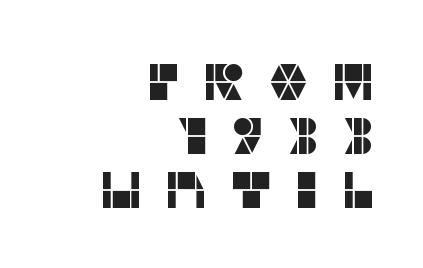
A bare baseline throughout the passage. Rendered with straight, roman letterforms. Horizontal bands of white between lines are thin slivers. Typographically, this falls in the sans-serif category. Proportional: the letters do not fall into vertical columns. The rendering anchors every line to the right-hand side.
